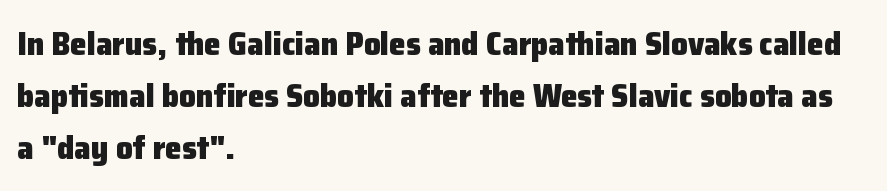
Notice how the stems are strictly vertical — no italics here. The rendering uses a moderate line-height, typical for paragraphs. Is the type bold? Yes — the strokes are clearly thick and heavy. The tracking reads as untouched default to a designer's eye. The strip under each line holds only bare page.
